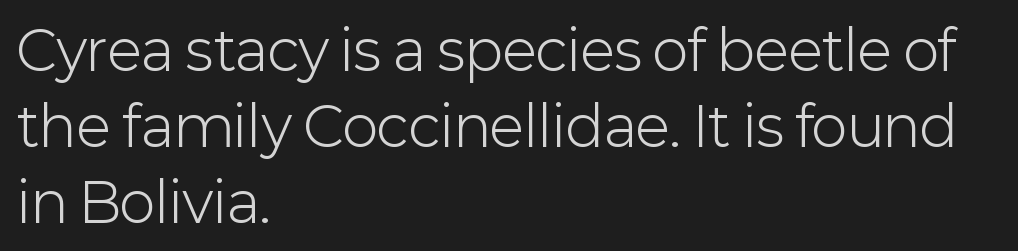
Q: Is the text bold? A: No.
Q: Is the text italic (slanted)? A: No, it is upright.
Q: Is the typeface a serif or a sans-serif typeface? A: Sans-serif.
Q: Is the text underlined? A: No.
Q: How is the paragraph aligned? A: Left-aligned.
Q: Is the spacing between letters normal or unusually wide? A: Normal.
Q: Is the spacing between lines tight, normal or loose? A: Normal.
Q: Width (condensed, normal, or wide)? A: Normal.
Q: Stroke contrast? A: Low.
Q: x-height? A: Medium.
Q: Monospaced? A: No.
